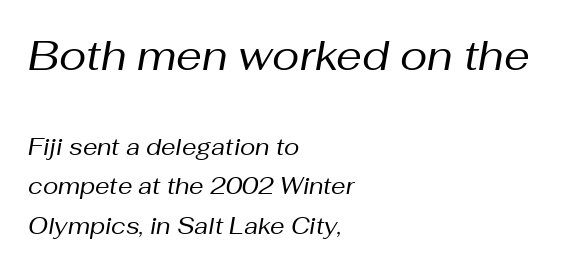
{"italic": "yes", "lean": "right", "slant_degrees": 10, "bold": "no", "weight": "regular", "width": "normal", "stroke_contrast": "medium", "x_height": "medium", "monospaced": "no", "underline": "no", "align": "left", "line_spacing_ratio": 1.71, "letter_spacing": "normal", "letter_spacing_em": 0.0, "larger_block": "first", "size_ratio": 1.78, "glyph_px": 41}
